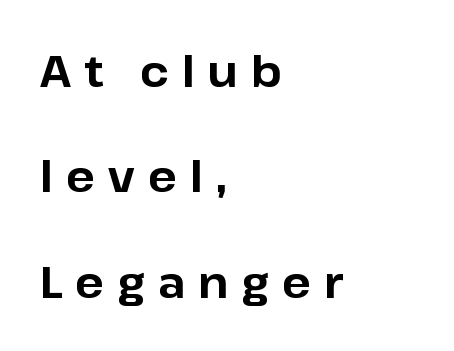
One-word summary of the alignment: left. Grotesque or geometric, the face here clearly has no serifs. Is the letter spacing exaggerated? Yes — the characters are pushed far apart. I'd describe the lettering as bold — thick and assertive.
